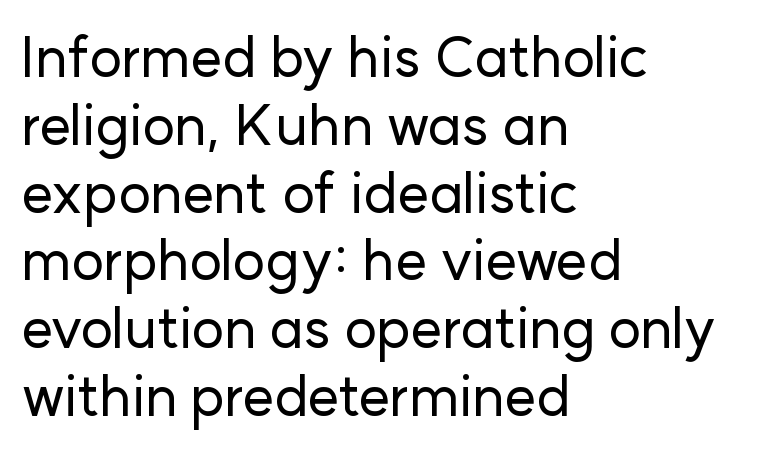
{"serif": "no", "italic": "no", "width": "normal", "stroke_contrast": "low", "x_height": "medium", "monospaced": "no", "underline": "no", "align": "left", "line_spacing_ratio": 1.21, "letter_spacing": "normal", "letter_spacing_em": 0.0, "glyph_px": 56}
